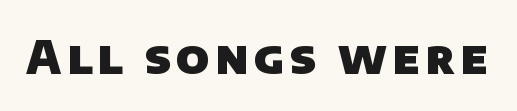
Q: Is the text bold? A: Yes.
Q: Is the typeface a serif or a sans-serif typeface? A: Sans-serif.
Q: Is the text underlined? A: No.
Q: Width (condensed, normal, or wide)? A: Normal.
Q: Stroke contrast? A: Low.
Q: x-height? A: Large.
Q: Monospaced? A: No.
